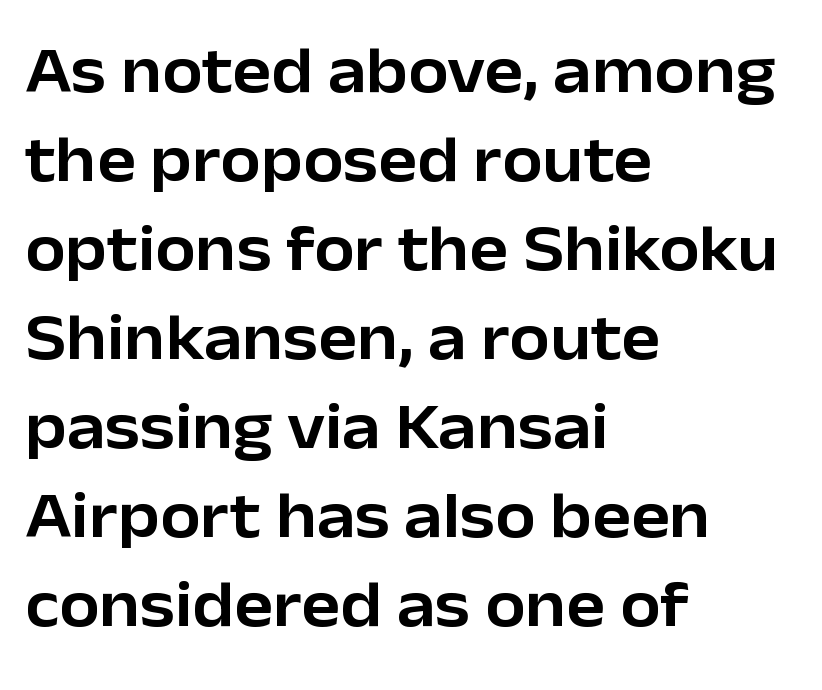
{"serif": "no", "italic": "no", "width": "normal", "stroke_contrast": "low", "x_height": "medium", "monospaced": "no", "underline": "no", "align": "left", "line_spacing": "normal", "line_spacing_ratio": 1.37, "letter_spacing": "normal", "letter_spacing_em": 0.0, "glyph_px": 65}
